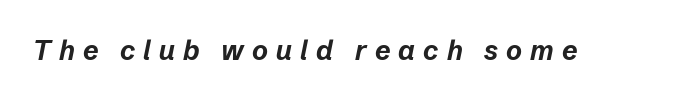
The image shows 27 px bold type, italic (leaning right); set unusually wide letter spacing (+0.3 em), not underlined.
